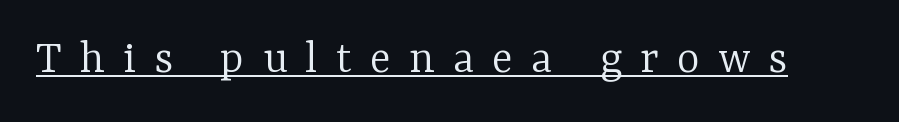
{"serif": "yes", "italic": "no", "bold": "no", "weight": "light", "width": "normal", "stroke_contrast": "low", "x_height": "medium", "monospaced": "no", "underline": "yes", "letter_spacing": "wide", "letter_spacing_em": 0.37, "glyph_px": 49}
